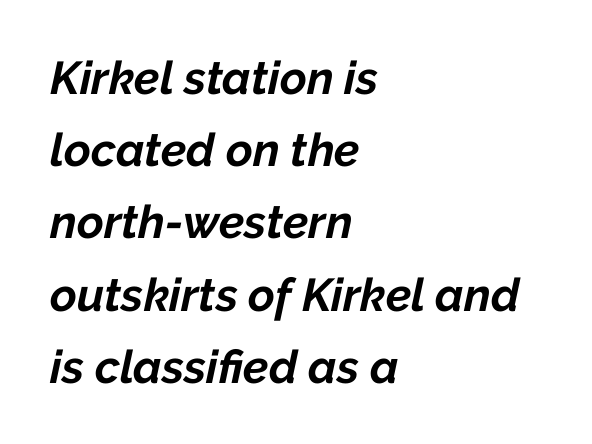
Slant detected: the letters are inclined. Every letter is thick-stroked: bold, no question. A typesetter would call this proportional, since set widths differ per character. The zone under the glyphs is completely vacant.
